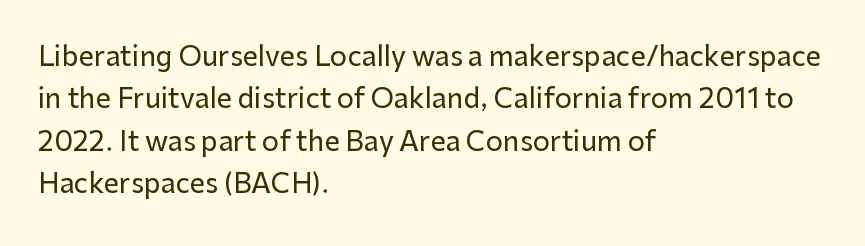
The image shows 27 px text type, upright; set left-aligned, normal line spacing (1.57x), normal letter spacing, not underlined.
